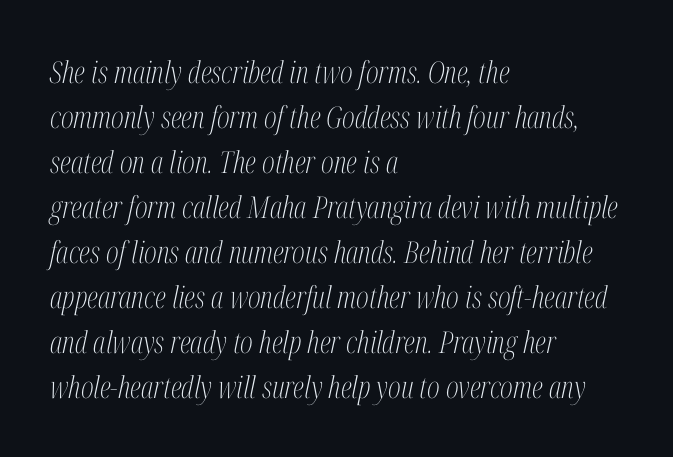
The designer went with a serif here, giving each stem small feet. This rendering features lettering with no underline. Weight: in the light-to-regular range. The letters advance in unequal steps, a hallmark of proportional type. Whoever set this chose a conventional vertical rhythm.
